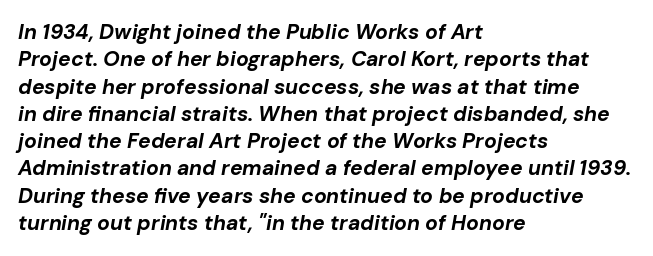
{"italic": "yes", "lean": "right", "slant_degrees": 10, "bold": "yes", "underline": "no", "align": "left", "line_spacing": "normal", "line_spacing_ratio": 1.3, "letter_spacing": "normal", "letter_spacing_em": 0.0, "glyph_px": 21}
